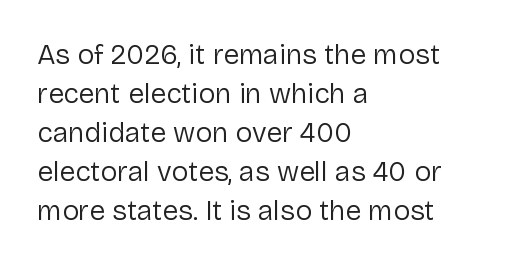
The image shows 28 px regular-weight sans-serif type, upright; set left-aligned, normal line spacing (1.39x), normal letter spacing, not underlined; low stroke contrast and a medium x-height.
